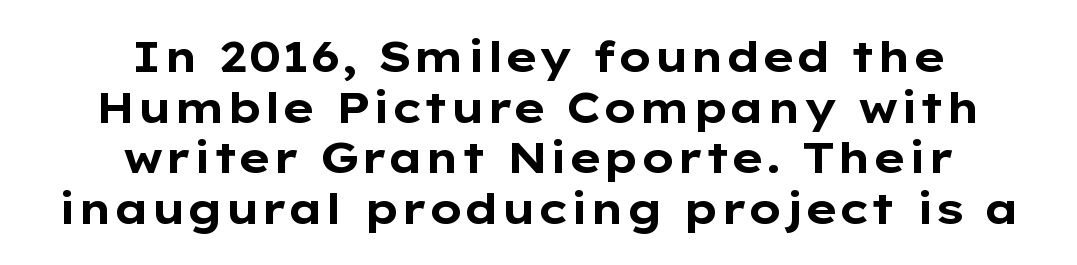
The image shows 43 px bold, wide sans-serif type, upright; set centered, line spacing 1.18x, normal letter spacing, not underlined; low stroke contrast and a medium x-height.
